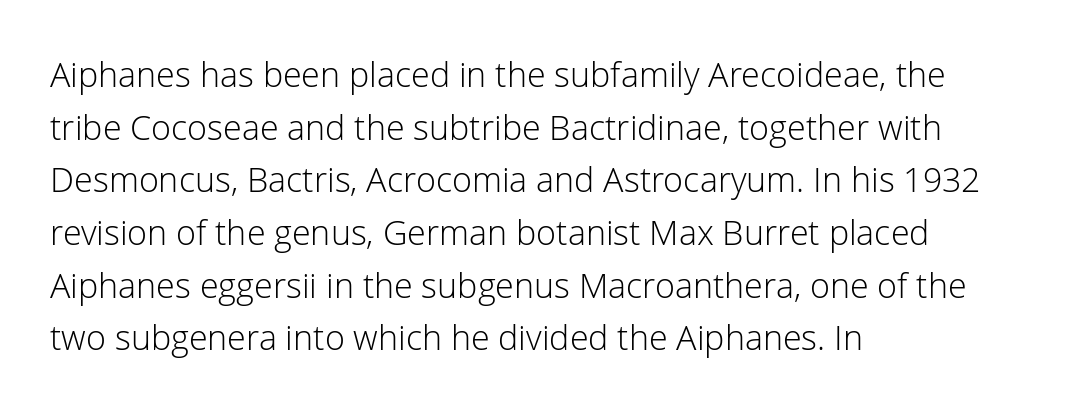
{"serif": "no", "italic": "no", "bold": "no", "weight": "light", "width": "normal", "stroke_contrast": "low", "x_height": "medium", "monospaced": "no", "underline": "no", "align": "left", "line_spacing": "normal", "line_spacing_ratio": 1.55, "letter_spacing": "normal", "letter_spacing_em": 0.0, "glyph_px": 34}
